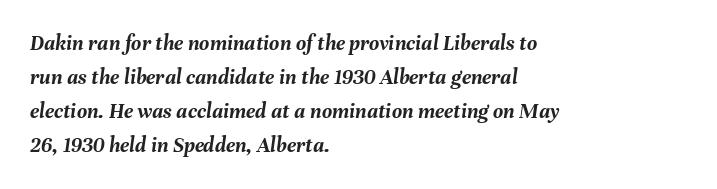
{"italic": "yes", "lean": "right", "slant_degrees": 8, "bold": "yes", "underline": "no", "align": "left", "line_spacing": "normal", "line_spacing_ratio": 1.55, "letter_spacing": "normal", "letter_spacing_em": 0.0, "glyph_px": 22}
